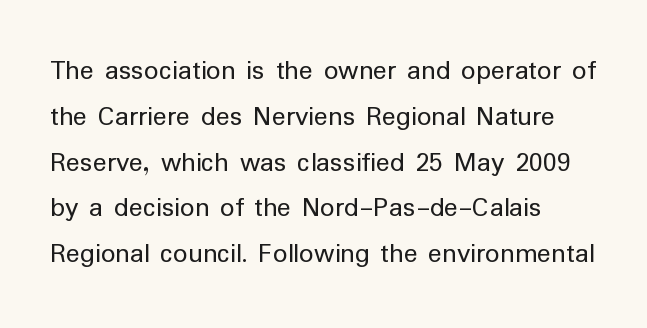
Observe the absence of serifs on each vertical stroke in this sample. Alignment: flush left. Descenders are the only things crossing below the line. This sample uses an upright cut, with every glyph sitting square on the baseline. Ink coverage per letter is moderate at most.
